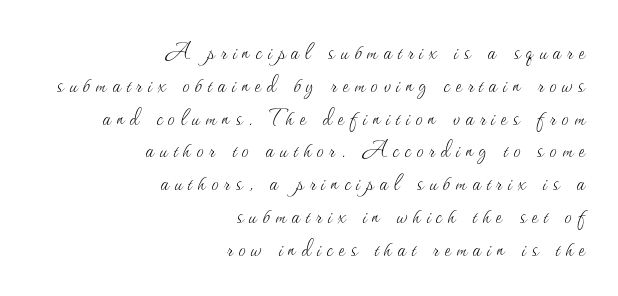
{"bold": "no", "weight": "thin", "width": "normal", "stroke_contrast": "medium", "x_height": "small", "monospaced": "no", "underline": "no", "align": "right", "line_spacing_ratio": 1.17, "letter_spacing": "wide", "letter_spacing_em": 0.21, "glyph_px": 28}
